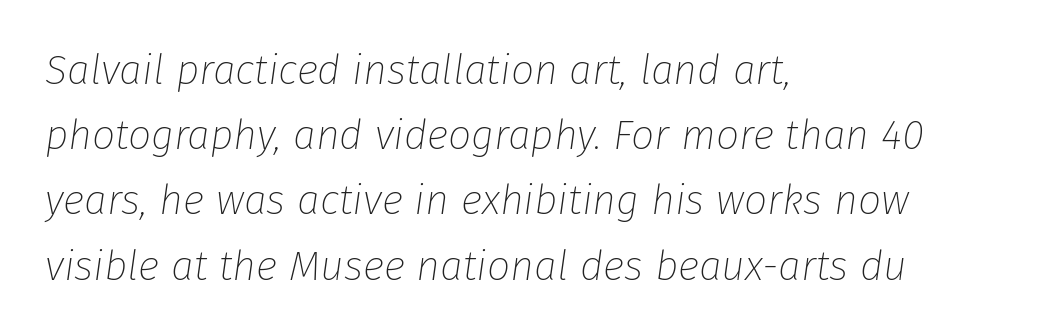
Q: Is the text bold? A: No.
Q: Is the text italic (slanted)? A: Yes, it leans right by about 8 degrees.
Q: Is the text underlined? A: No.
Q: How is the paragraph aligned? A: Left-aligned.
Q: Is the spacing between letters normal or unusually wide? A: Normal.
Q: Is the spacing between lines tight, normal or loose? A: Normal.
Q: Width (condensed, normal, or wide)? A: Normal.
Q: Stroke contrast? A: Low.
Q: x-height? A: Medium.
Q: Monospaced? A: No.
